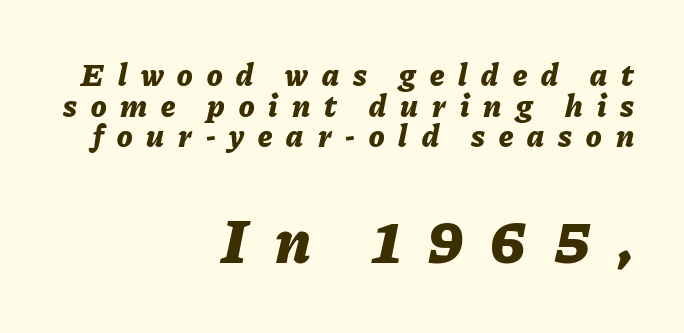
The rendering uses a bold face; every stroke is thick and dark. Whoever set this chose condensed vertical rhythm over breathing room. The specimen reads as italic at a glance. The paragraph has a hard right edge and a soft left edge. Type size steps up from the first block to the second.
